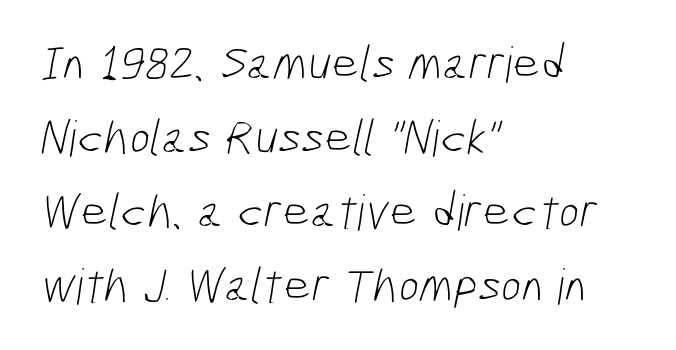
Q: Is the text bold? A: No.
Q: Is the typeface a serif or a sans-serif typeface? A: Sans-serif.
Q: Is the text underlined? A: No.
Q: How is the paragraph aligned? A: Left-aligned.
Q: Is the spacing between letters normal or unusually wide? A: Normal.
Q: Is the spacing between lines tight, normal or loose? A: Normal.
Q: Width (condensed, normal, or wide)? A: Condensed.
Q: Stroke contrast? A: Low.
Q: x-height? A: Medium.
Q: Monospaced? A: No.
